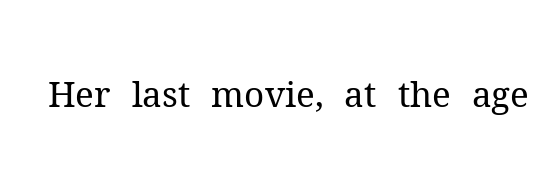
Q: Is the text bold? A: No.
Q: Is the text italic (slanted)? A: No, it is upright.
Q: Is the typeface a serif or a sans-serif typeface? A: Serif.
Q: Is the text underlined? A: No.
Q: Is the spacing between letters normal or unusually wide? A: Normal.
Q: Width (condensed, normal, or wide)? A: Normal.
Q: Stroke contrast? A: Medium.
Q: x-height? A: Medium.
Q: Monospaced? A: No.
